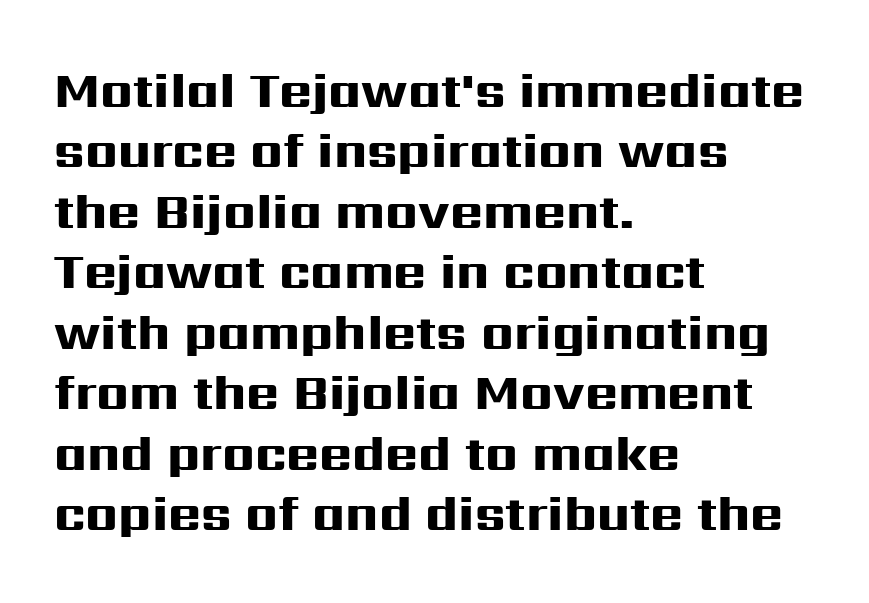
Is this a sans? Yes — the strokes have no serifs. Rule under the text: the space is simply empty. Varying glyph widths throughout — classic text-font behaviour. The letters stand straight up with perfectly vertical stems.
